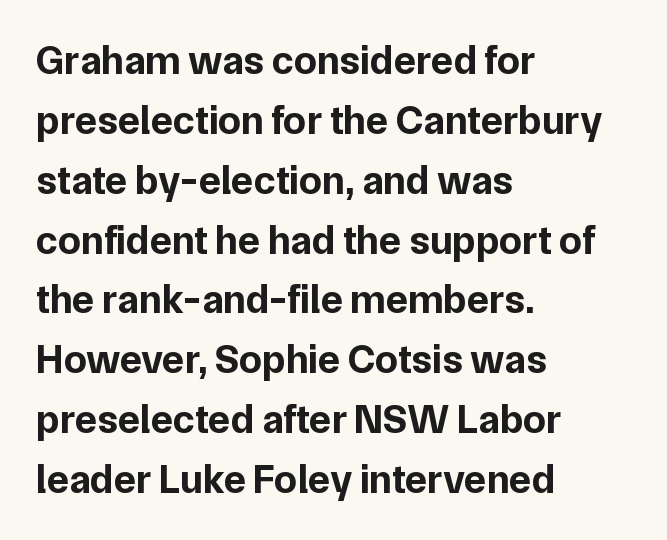
{"serif": "no", "italic": "no", "bold": "yes", "weight": "bold", "width": "normal", "stroke_contrast": "low", "x_height": "medium", "monospaced": "no", "underline": "no", "align": "left", "line_spacing": "normal", "line_spacing_ratio": 1.46, "letter_spacing": "normal", "letter_spacing_em": 0.0, "glyph_px": 41}
